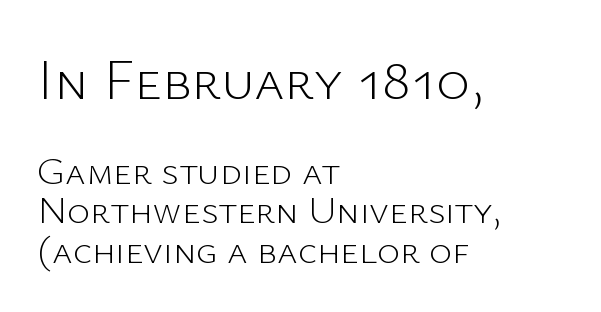
The letterforms sit shoulder to shoulder at normal distance. Weight: not bold — regular or lighter. This sample trades vertical openness for compactness between lines. The letters advance in unequal steps, a hallmark of proportional type. It's the straight-up-and-down kind of type. Grotesque or geometric, the face here clearly has no serifs.
